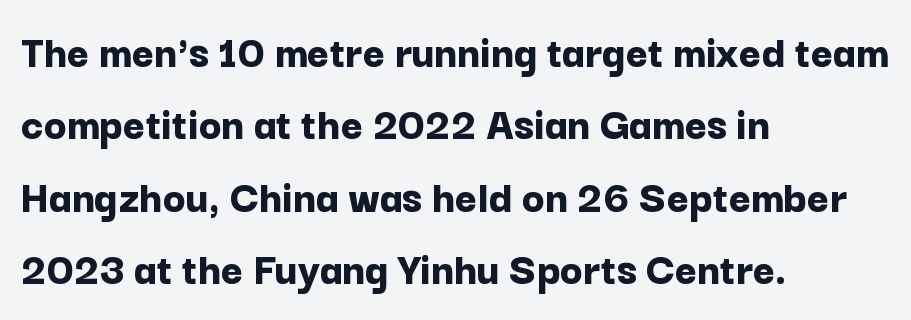
Every character sits straight up, as roman type does. Students, observe: this is what conventionally led text looks like. The type is set solid horizontally, with unmodified tracking. Is the block centered? No — it sits flush against the left margin. Check where the strokes stop: nothing finishes them off — pure sans. In terms of weight, the rendering is a true, heavy bold.
